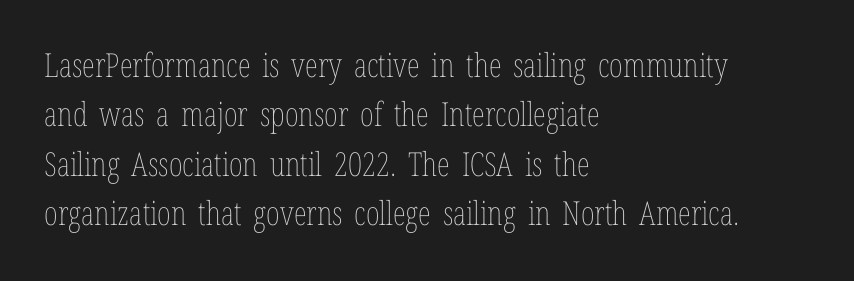
Q: Is the text bold? A: No.
Q: Is the text italic (slanted)? A: No, it is upright.
Q: Is the text underlined? A: No.
Q: How is the paragraph aligned? A: Left-aligned.
Q: Is the spacing between letters normal or unusually wide? A: Normal.
Q: Is the spacing between lines tight, normal or loose? A: Normal.
Q: Width (condensed, normal, or wide)? A: Condensed.
Q: Stroke contrast? A: Low.
Q: x-height? A: Medium.
Q: Monospaced? A: No.
